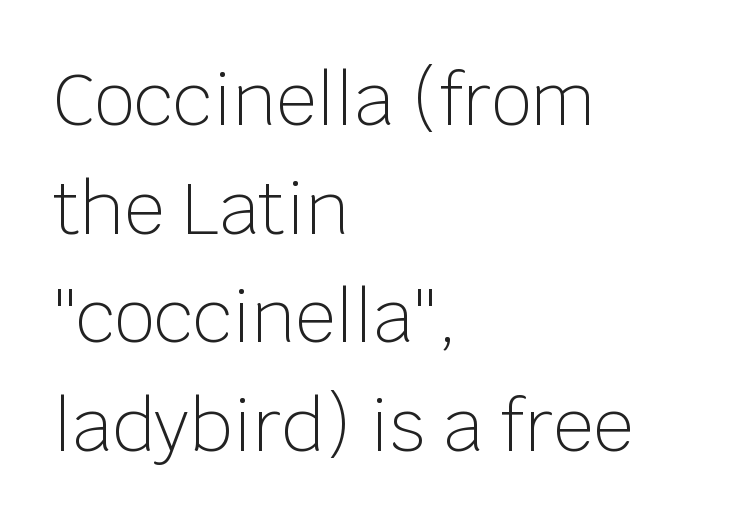
{"serif": "no", "italic": "no", "bold": "no", "weight": "light", "width": "normal", "stroke_contrast": "low", "x_height": "large", "monospaced": "no", "underline": "no", "align": "left", "line_spacing": "normal", "line_spacing_ratio": 1.53, "letter_spacing": "normal", "letter_spacing_em": 0.0, "glyph_px": 71}
